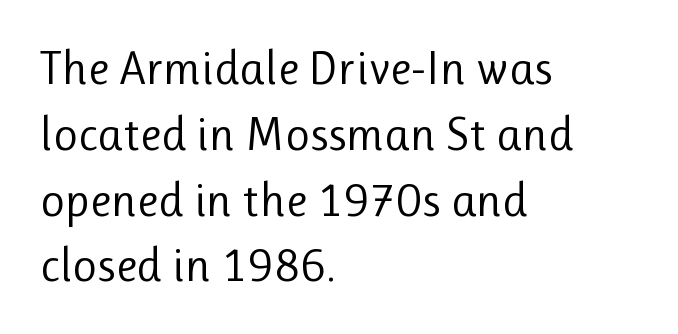
Q: Is the text bold? A: No.
Q: Is the text italic (slanted)? A: No, it is upright.
Q: Is the typeface a serif or a sans-serif typeface? A: Sans-serif.
Q: Is the text underlined? A: No.
Q: How is the paragraph aligned? A: Left-aligned.
Q: Is the spacing between letters normal or unusually wide? A: Normal.
Q: Is the spacing between lines tight, normal or loose? A: Normal.
Q: Width (condensed, normal, or wide)? A: Normal.
Q: Stroke contrast? A: Low.
Q: x-height? A: Medium.
Q: Monospaced? A: No.
